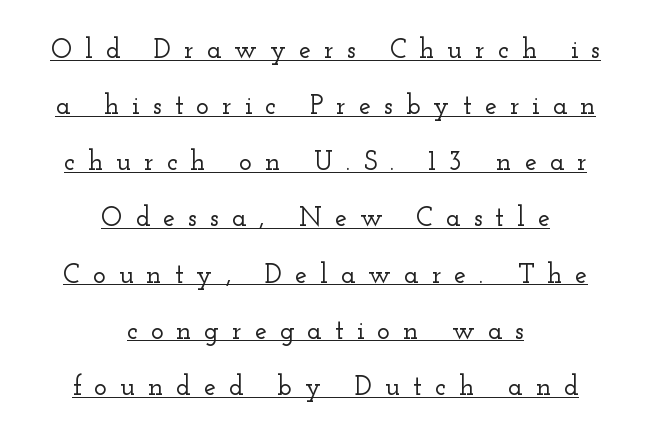
This block would shrink considerably if given ordinary leading; it's expanded now. Neither beginnings nor endings align; midpoints do. Short note: letters widely spaced. The lettering stays uniformly vertical, giving the passage a roman look.
